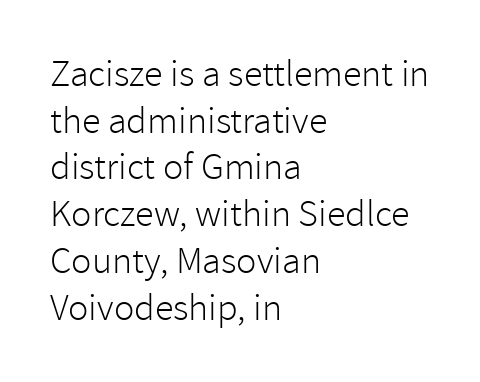
{"serif": "no", "italic": "no", "bold": "no", "weight": "light", "width": "normal", "stroke_contrast": "low", "x_height": "medium", "monospaced": "no", "underline": "no", "align": "left", "line_spacing_ratio": 1.23, "letter_spacing": "normal", "letter_spacing_em": 0.0, "glyph_px": 38}
